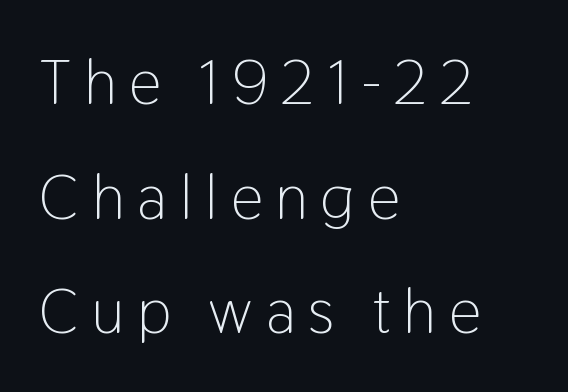
Q: Is the text bold? A: No.
Q: Is the text italic (slanted)? A: No, it is upright.
Q: Is the typeface a serif or a sans-serif typeface? A: Sans-serif.
Q: Is the text underlined? A: No.
Q: How is the paragraph aligned? A: Left-aligned.
Q: Is the spacing between letters normal or unusually wide? A: Unusually wide.
Q: Width (condensed, normal, or wide)? A: Condensed.
Q: Stroke contrast? A: Low.
Q: x-height? A: Medium.
Q: Monospaced? A: No.
